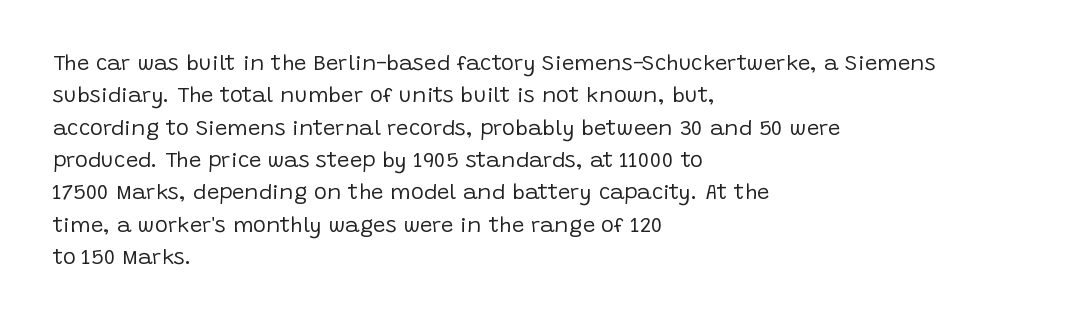
The image shows 22 px text type, upright; set left-aligned, normal line spacing (1.47x), normal letter spacing, not underlined.
